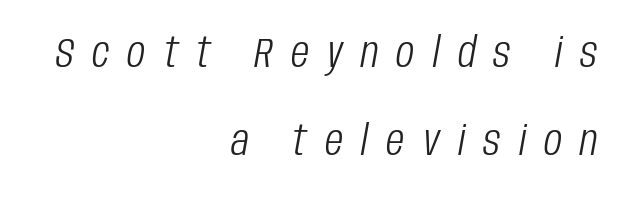
{"italic": "yes", "lean": "right", "slant_degrees": 10, "bold": "no", "weight": "light", "width": "condensed", "stroke_contrast": "low", "x_height": "large", "monospaced": "no", "underline": "no", "align": "right", "line_spacing": "loose", "line_spacing_ratio": 2.1, "letter_spacing": "wide", "letter_spacing_em": 0.43, "glyph_px": 42}
